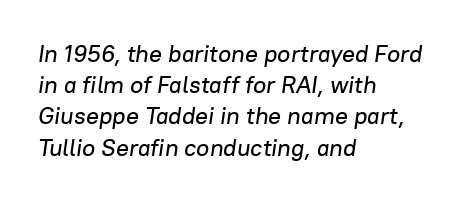
Q: Is the text italic (slanted)? A: Yes, it leans right by about 8 degrees.
Q: Is the text underlined? A: No.
Q: How is the paragraph aligned? A: Left-aligned.
Q: Is the spacing between letters normal or unusually wide? A: Normal.
Q: Is the spacing between lines tight, normal or loose? A: Normal.
